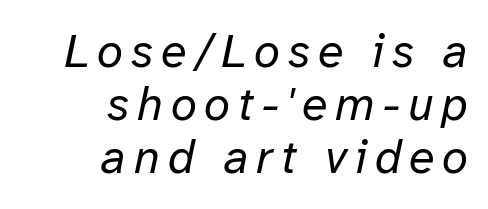
{"italic": "yes", "lean": "right", "slant_degrees": 12, "bold": "no", "weight": "regular", "width": "normal", "stroke_contrast": "low", "x_height": "medium", "monospaced": "no", "underline": "no", "align": "right", "line_spacing": "tight", "line_spacing_ratio": 1.13, "glyph_px": 47}
